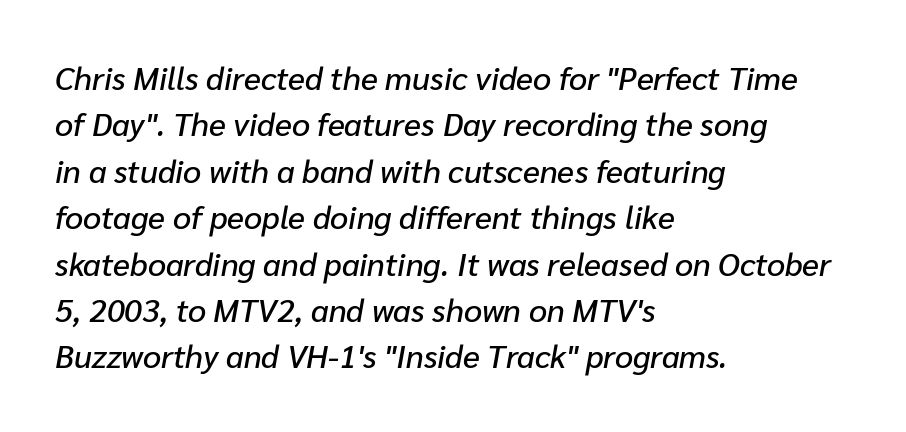
The image shows 32 px text type, italic (leaning right); set left-aligned, normal line spacing (1.45x), normal letter spacing, not underlined; low stroke contrast and a medium x-height.
